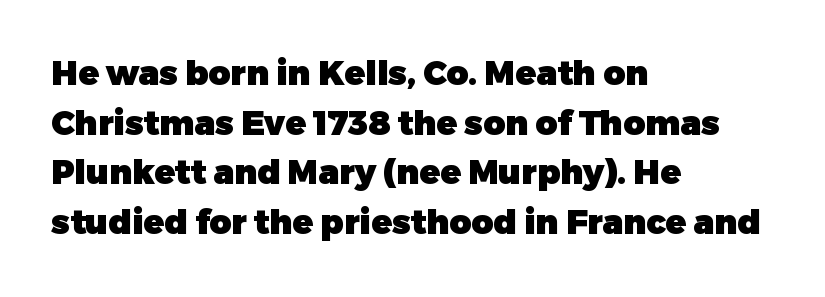
The characters display no serif detailing; their extremities are plain. Do the characters align in a grid? No, the font is proportional. If you measured baseline to baseline, you'd find a middling distance. Underlining? Definitely not there. Characters follow at the spacing the type designer built in. In CSS terms this would be text-align: left.
